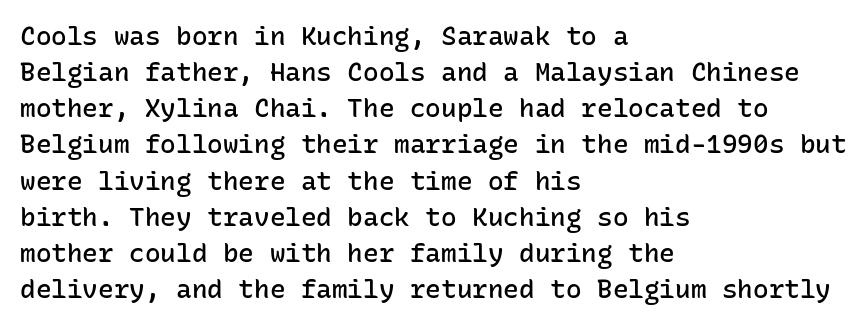
Designer's note — italics off, roman on. The sample has been set in demibold, a notch under bold. Anything drawn beneath the words? Only blank space. Does the copy run flush right? No — it runs flush left. The lines sit at an ordinary, default distance from one another.
